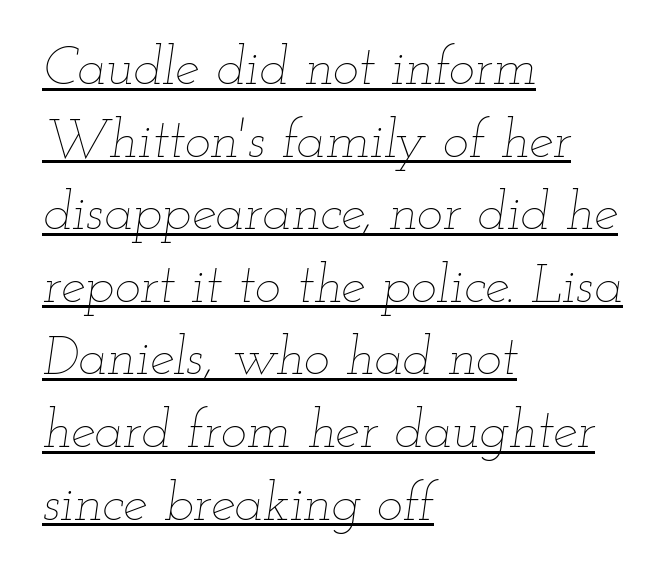
The image shows 55 px thin, wide type, italic (leaning right); set left-aligned, normal line spacing (1.32x), normal letter spacing, underlined; low stroke contrast and a small x-height.
